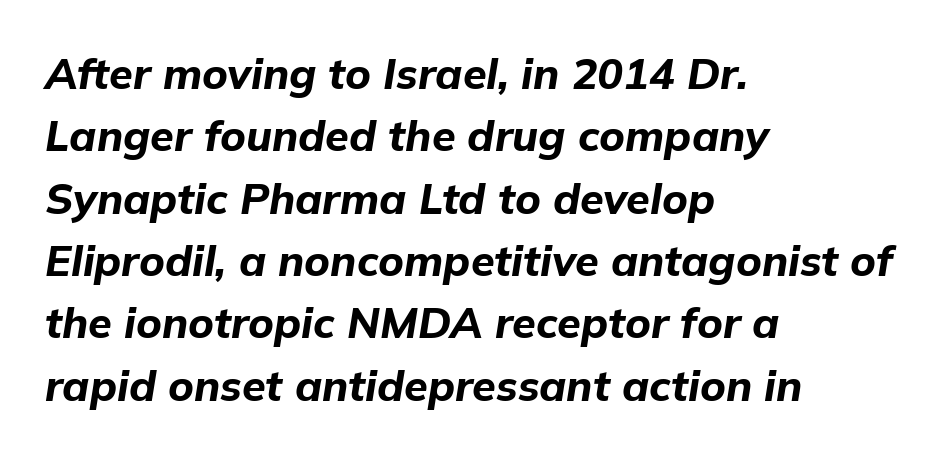
The image shows 43 px bold type, italic (leaning right); set left-aligned, normal line spacing (1.45x), normal letter spacing, not underlined; low stroke contrast and a medium x-height.
